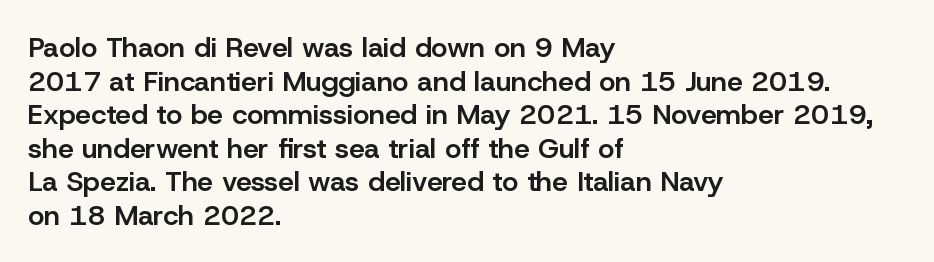
The image shows 28 px semibold sans-serif type, upright; set left-aligned, line spacing 1.2x, normal letter spacing, not underlined; low stroke contrast and a medium x-height.
